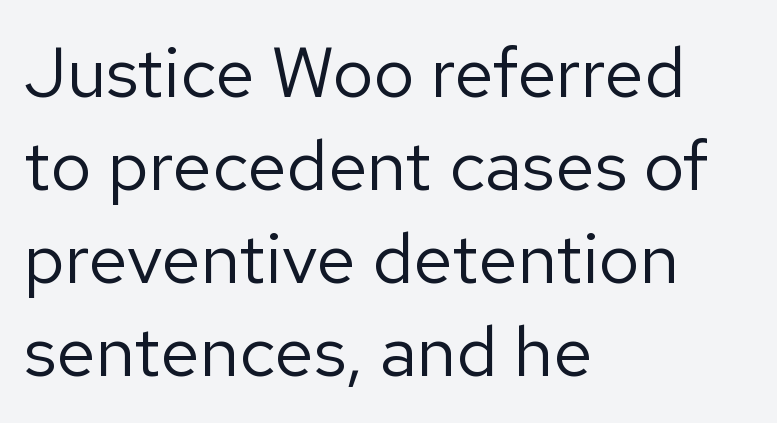
Q: Is the text bold? A: No.
Q: Is the text italic (slanted)? A: No, it is upright.
Q: Is the typeface a serif or a sans-serif typeface? A: Sans-serif.
Q: Is the text underlined? A: No.
Q: How is the paragraph aligned? A: Left-aligned.
Q: Is the spacing between letters normal or unusually wide? A: Normal.
Q: Is the spacing between lines tight, normal or loose? A: Normal.
Q: Width (condensed, normal, or wide)? A: Normal.
Q: Stroke contrast? A: Low.
Q: x-height? A: Medium.
Q: Monospaced? A: No.
